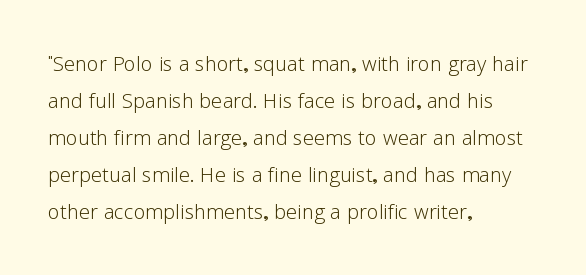
The image shows 27 px text type, upright; set left-aligned, normal line spacing (1.37x), normal letter spacing, not underlined.
